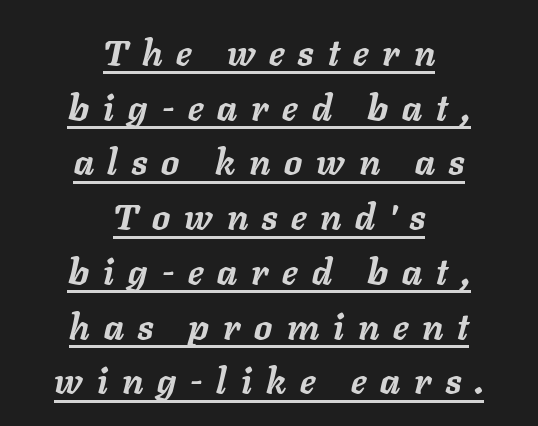
A full-strength bold gives these letters their thick strokes. Slant detected: the letters are inclined. The face used here appears with an underline applied. Think of a printed novel: that variable character pitch is what you see here.
